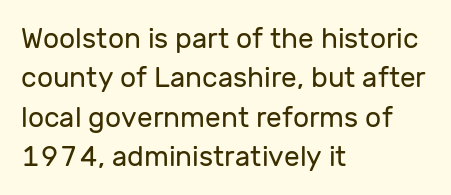
The image shows 28 px regular-weight sans-serif type, upright; set left-aligned, normal line spacing (1.41x), normal letter spacing, not underlined; low stroke contrast and a medium x-height.
